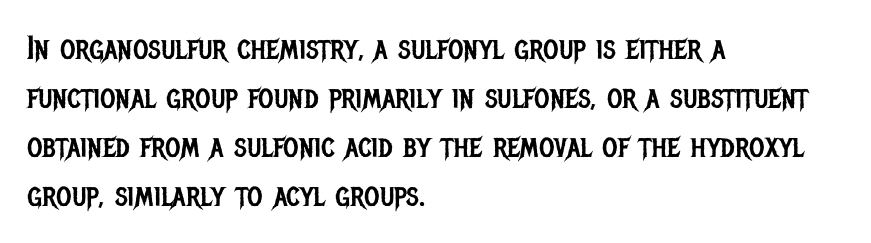
{"serif": "no", "italic": "no", "bold": "no", "weight": "regular", "width": "condensed", "stroke_contrast": "low", "x_height": "large", "monospaced": "no", "underline": "no", "align": "left", "line_spacing": "normal", "line_spacing_ratio": 1.48, "letter_spacing": "normal", "letter_spacing_em": 0.0, "glyph_px": 33}
